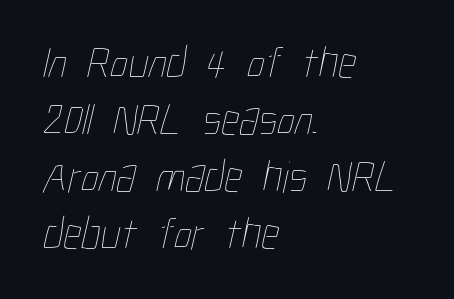
{"bold": "no", "weight": "thin", "width": "condensed", "stroke_contrast": "low", "x_height": "medium", "monospaced": "no", "underline": "no", "align": "left", "line_spacing": "normal", "line_spacing_ratio": 1.27, "letter_spacing": "normal", "letter_spacing_em": 0.0, "glyph_px": 45}
